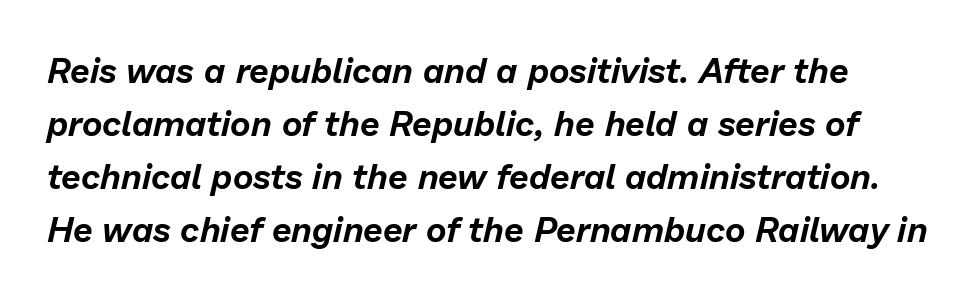
{"italic": "yes", "lean": "right", "slant_degrees": 13, "width": "normal", "stroke_contrast": "low", "x_height": "medium", "monospaced": "no", "underline": "no", "line_spacing": "normal", "line_spacing_ratio": 1.51, "letter_spacing": "normal", "letter_spacing_em": 0.0, "glyph_px": 35}
